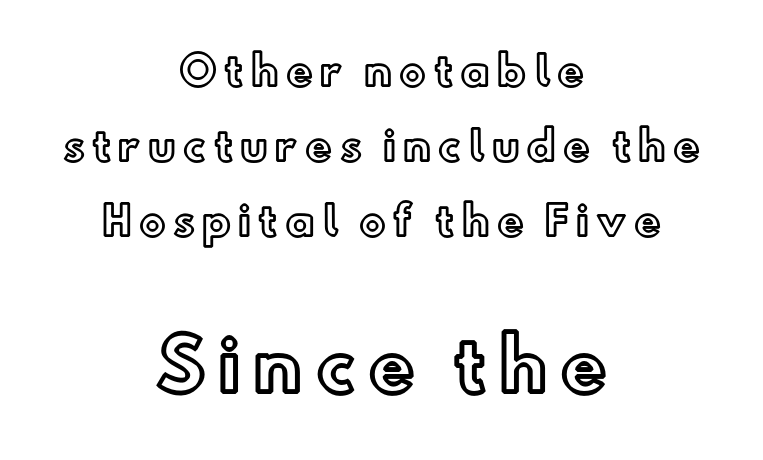
Q: Is the text italic (slanted)? A: No, it is upright.
Q: Is the text underlined? A: No.
Q: How is the paragraph aligned? A: Centered.
Q: Which block of text is set in a larger size, the first (top) or the second (bottom)? A: The second (bottom) one.
Q: Width (condensed, normal, or wide)? A: Normal.
Q: x-height? A: Small.
Q: Monospaced? A: No.
